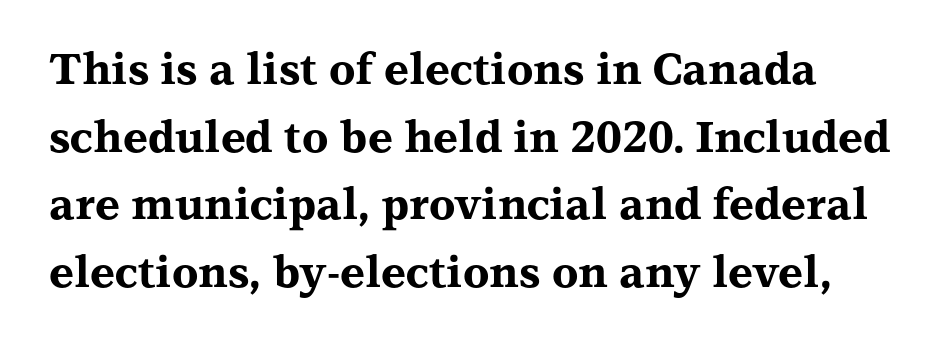
Q: Is the text bold? A: Yes.
Q: Is the text italic (slanted)? A: No, it is upright.
Q: Is the typeface a serif or a sans-serif typeface? A: Serif.
Q: Is the text underlined? A: No.
Q: Is the spacing between letters normal or unusually wide? A: Normal.
Q: Is the spacing between lines tight, normal or loose? A: Normal.
Q: Width (condensed, normal, or wide)? A: Wide.
Q: Stroke contrast? A: Medium.
Q: x-height? A: Medium.
Q: Monospaced? A: No.
